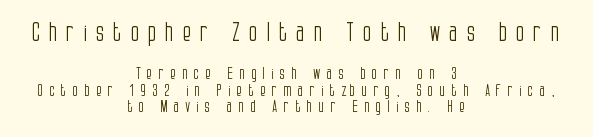
{"italic": "no", "bold": "no", "underline": "no", "align": "center", "line_spacing": "tight", "line_spacing_ratio": 0.97, "letter_spacing": "wide", "letter_spacing_em": 0.35, "larger_block": "first", "size_ratio": 1.47, "glyph_px": 25}
